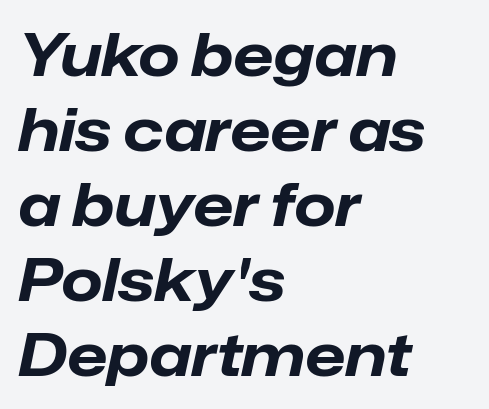
The image shows 59 px bold type, italic (leaning right); set left-aligned, normal line spacing (1.27x), normal letter spacing, not underlined; low stroke contrast and a medium x-height.
